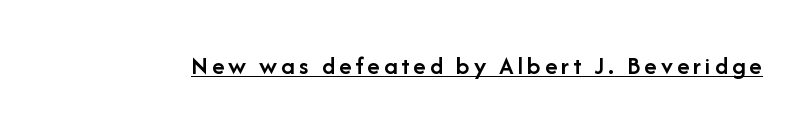
{"italic": "no", "bold": "semi", "underline": "yes", "glyph_px": 26}
